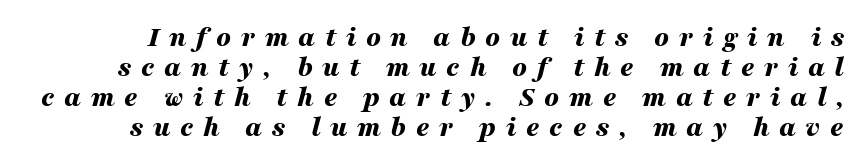
{"italic": "yes", "lean": "right", "slant_degrees": 16, "bold": "yes", "weight": "bold", "width": "wide", "stroke_contrast": "medium", "x_height": "medium", "monospaced": "no", "underline": "no", "line_spacing": "tight", "line_spacing_ratio": 1.03, "letter_spacing": "wide", "letter_spacing_em": 0.33, "glyph_px": 29}
